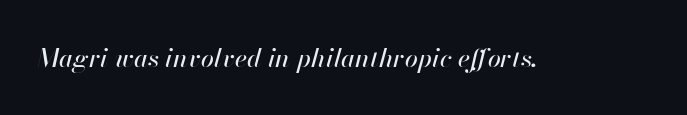
Glyph-to-glyph distance matches everyday printed text. Just letters on the line, the space beneath them empty. Is the type slanted? Yes — the strokes lean at a clear angle.
